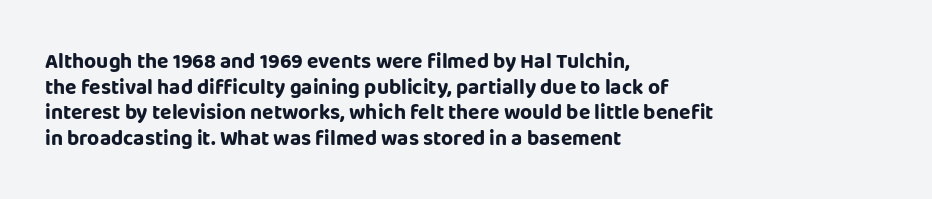
The image shows 21 px bold type, upright; set left-aligned, line spacing 1.22x, normal letter spacing, not underlined.
